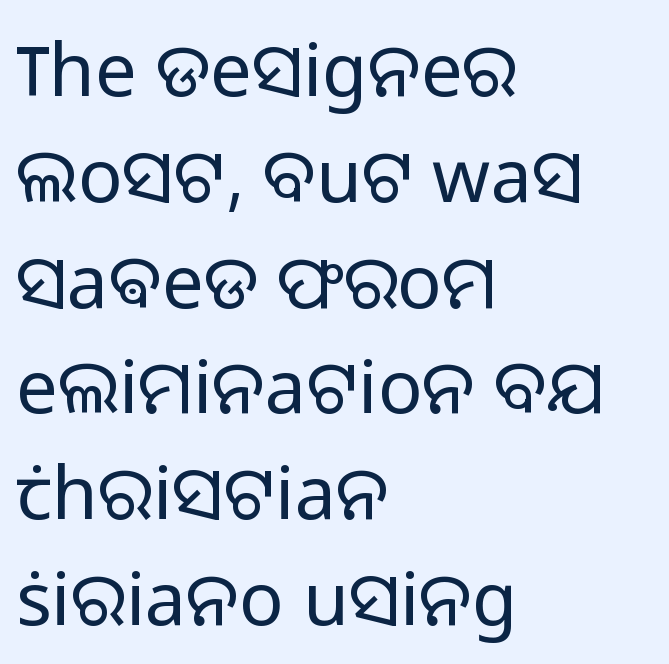
The image shows 74 px light sans-serif type, upright; set left-aligned, normal line spacing (1.43x), normal letter spacing, not underlined; low stroke contrast and a medium x-height.
